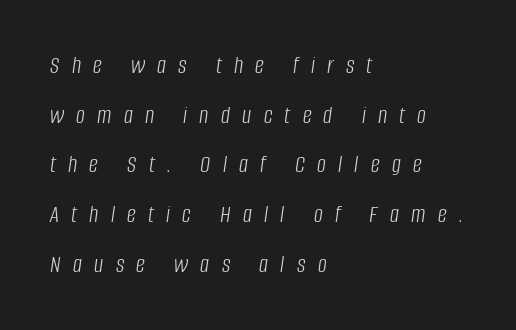
{"italic": "yes", "lean": "right", "slant_degrees": 8, "bold": "no", "underline": "no", "align": "left", "line_spacing": "loose", "line_spacing_ratio": 1.99, "letter_spacing": "wide", "letter_spacing_em": 0.49, "glyph_px": 25}
